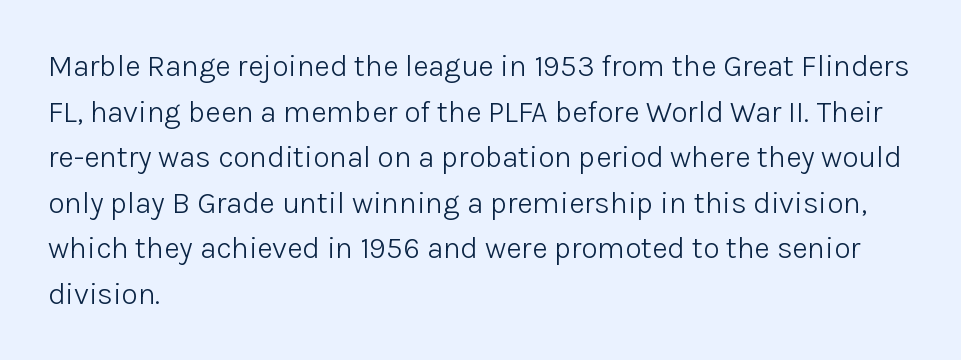
Q: Is the text bold? A: No.
Q: Is the text italic (slanted)? A: No, it is upright.
Q: Is the typeface a serif or a sans-serif typeface? A: Sans-serif.
Q: Is the text underlined? A: No.
Q: How is the paragraph aligned? A: Left-aligned.
Q: Is the spacing between letters normal or unusually wide? A: Normal.
Q: Is the spacing between lines tight, normal or loose? A: Normal.
Q: Width (condensed, normal, or wide)? A: Normal.
Q: Stroke contrast? A: Low.
Q: x-height? A: Medium.
Q: Monospaced? A: No.
